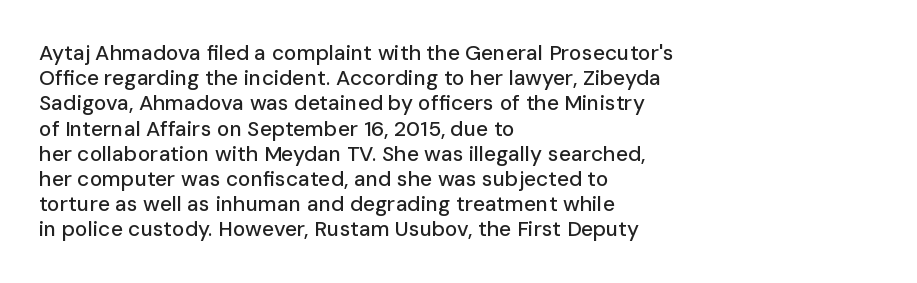
Posture: straight, roman, zero tilt. A clean baseline with only descenders dipping below it. Does the copy run flush right? No — it runs flush left. Tracking value appears to be zero — textbook default spacing.
